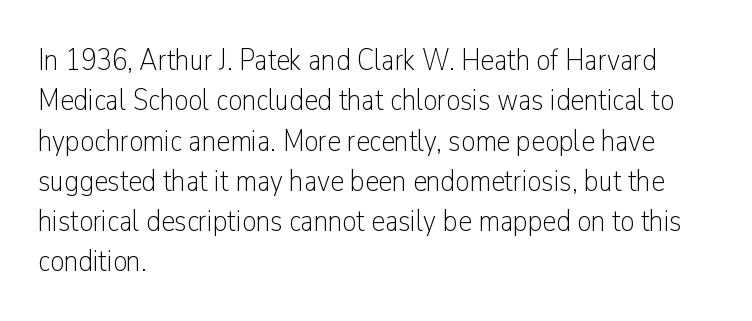
{"serif": "no", "italic": "no", "bold": "no", "weight": "light", "width": "condensed", "stroke_contrast": "low", "x_height": "medium", "monospaced": "no", "underline": "no", "align": "left", "line_spacing": "normal", "line_spacing_ratio": 1.3, "letter_spacing": "normal", "letter_spacing_em": 0.0, "glyph_px": 31}
